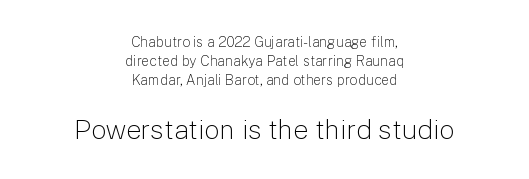
{"italic": "no", "bold": "no", "underline": "no", "align": "center", "line_spacing": "normal", "line_spacing_ratio": 1.37, "letter_spacing": "normal", "letter_spacing_em": 0.0, "larger_block": "second", "size_ratio": 1.93, "glyph_px": 27}
